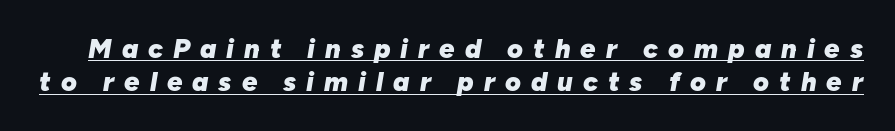
These lines were composed using italics. Every word sits above its own underline. How are the letters spaced? Widely, with obvious added tracking. Strokes here are thick enough to call this a true bold.
